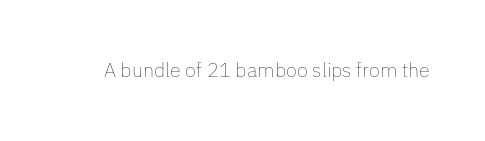
The image shows 20 px text type, upright; set normal letter spacing, not underlined.
